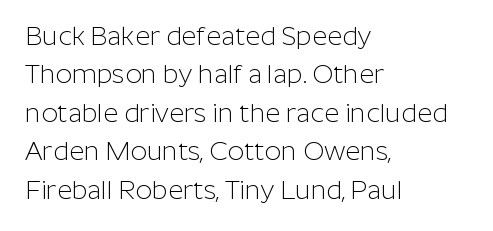
Leftover space on each line is placed entirely after the last word. The font sits on the lighter half of the weight spectrum, regular included. Here the glyphs are tracked normally, forming tight word shapes. Evenly set lines give the paragraph a standard silhouette. The area under the type is left untouched. The letters stand upright; this is a roman face.
